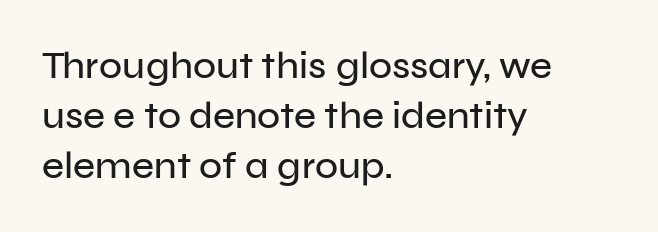
{"serif": "no", "italic": "no", "width": "normal", "stroke_contrast": "low", "x_height": "medium", "monospaced": "no", "underline": "no", "align": "left", "line_spacing": "normal", "line_spacing_ratio": 1.32, "letter_spacing": "normal", "letter_spacing_em": 0.0, "glyph_px": 38}
